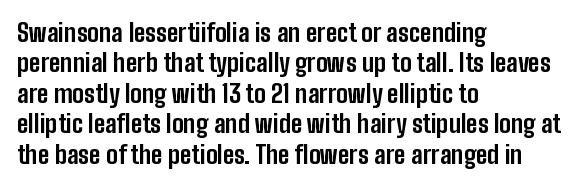
The image shows 25 px bold type, upright; set left-aligned, line spacing 1.22x, normal letter spacing, not underlined.
